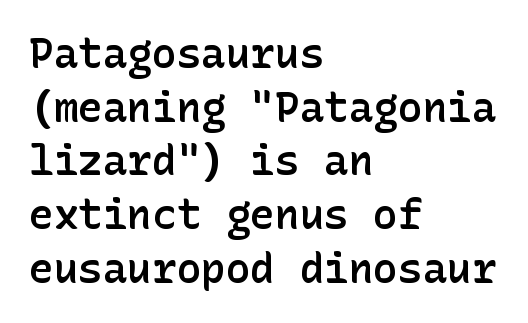
The image shows 41 px semibold sans-serif type, upright; set left-aligned, normal line spacing (1.31x), normal letter spacing, not underlined; low stroke contrast and a medium x-height.
